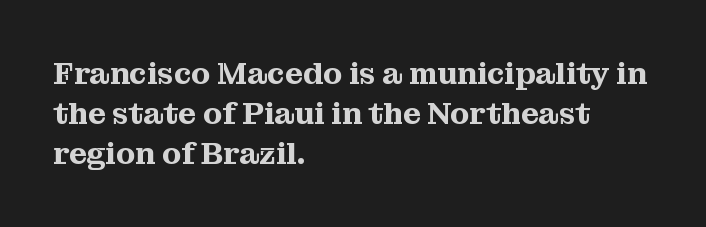
{"serif": "yes", "italic": "no", "width": "normal", "stroke_contrast": "medium", "x_height": "medium", "monospaced": "no", "underline": "no", "align": "left", "line_spacing": "normal", "line_spacing_ratio": 1.29, "letter_spacing": "normal", "letter_spacing_em": 0.0, "glyph_px": 31}
